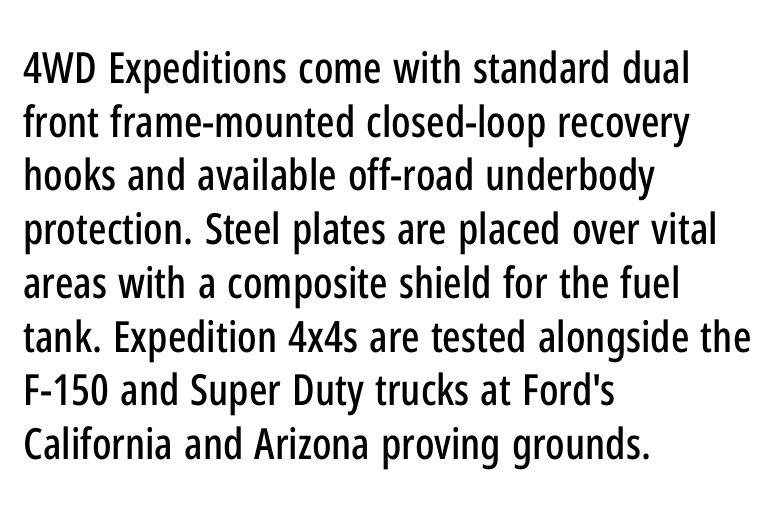
The image shows 43 px condensed sans-serif type, upright; set left-aligned, normal line spacing (1.25x), normal letter spacing, not underlined; low stroke contrast and a medium x-height.
